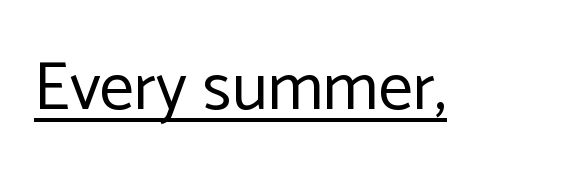
{"serif": "no", "italic": "no", "bold": "no", "weight": "regular", "width": "normal", "stroke_contrast": "low", "x_height": "medium", "monospaced": "no", "underline": "yes", "letter_spacing": "normal", "letter_spacing_em": 0.0, "glyph_px": 68}
